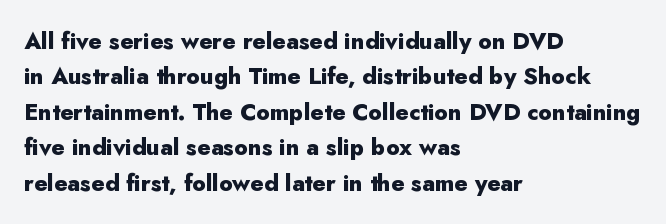
Q: Is the text bold? A: Yes.
Q: Is the text italic (slanted)? A: No, it is upright.
Q: Is the text underlined? A: No.
Q: How is the paragraph aligned? A: Left-aligned.
Q: Is the spacing between letters normal or unusually wide? A: Normal.
Q: Is the spacing between lines tight, normal or loose? A: Normal.
